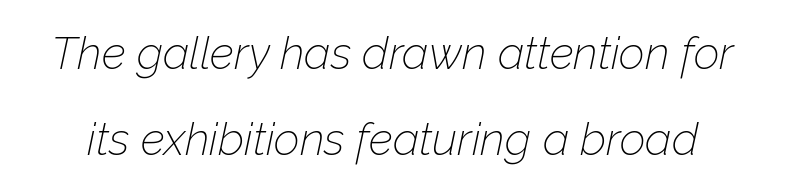
Q: Is the text bold? A: No.
Q: Is the text italic (slanted)? A: Yes, it leans right by about 12 degrees.
Q: Is the text underlined? A: No.
Q: Is the spacing between letters normal or unusually wide? A: Normal.
Q: Is the spacing between lines tight, normal or loose? A: Loose.
Q: Width (condensed, normal, or wide)? A: Normal.
Q: Stroke contrast? A: Low.
Q: x-height? A: Medium.
Q: Monospaced? A: No.
